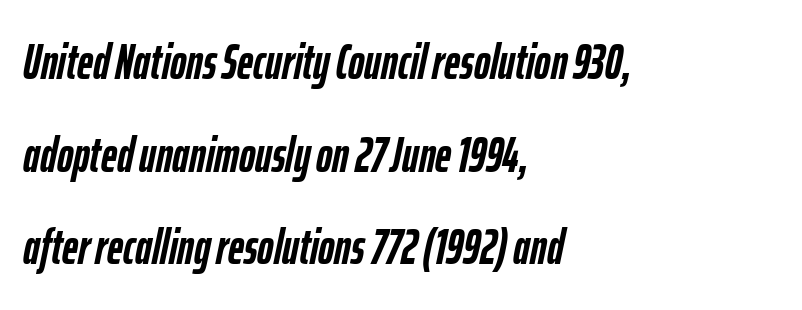
The image shows 49 px semibold, condensed type, italic (leaning right); set left-aligned, line spacing 1.89x, normal letter spacing, not underlined; low stroke contrast and a medium x-height.
